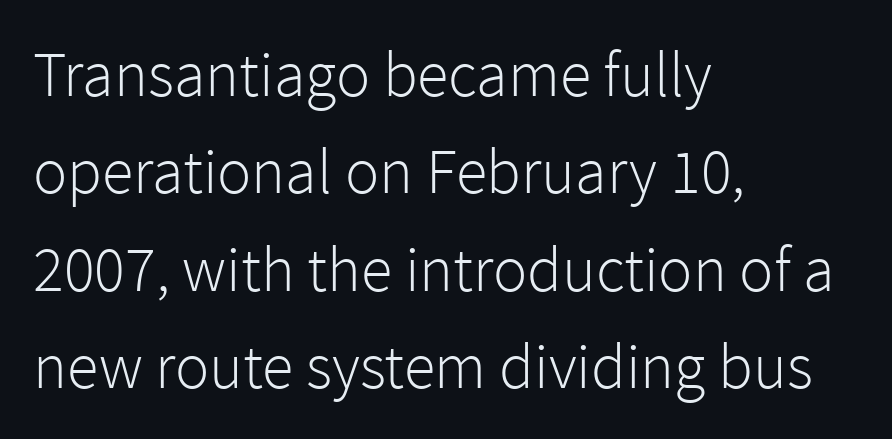
Caption: standard tracking, unaltered. Is this a sans? Yes — the strokes have no serifs. Posture: straight, roman, zero tilt. Quick note: underline off. The font sits on the lighter half of the weight spectrum, regular included. Compared with typical paragraphs, the rows here are spaced about the same.
